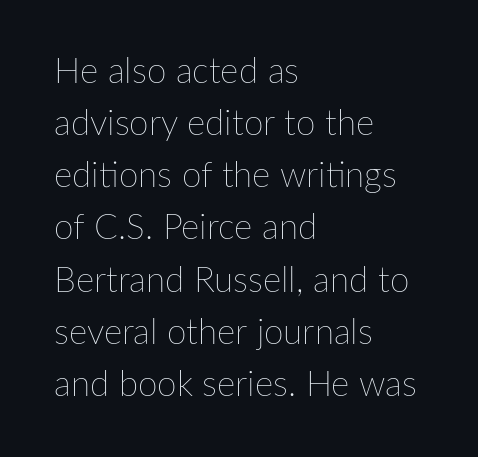
Stems here are at most as thick as an everyday book face. Quick note: not italic, upright. Think of a printed novel: that variable character pitch is what you see here. Default kerning and tracking; the words read as compact shapes. One-word summary of the alignment: left.
